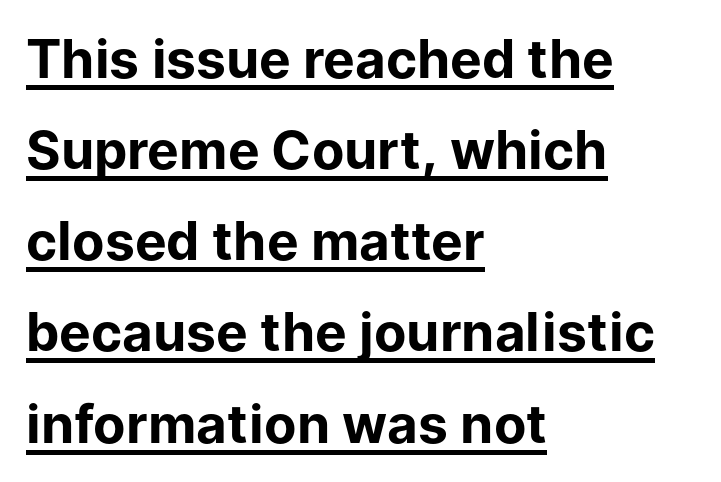
{"serif": "no", "italic": "no", "bold": "yes", "weight": "bold", "width": "normal", "stroke_contrast": "low", "x_height": "medium", "monospaced": "no", "underline": "yes", "align": "left", "line_spacing_ratio": 1.72, "letter_spacing": "normal", "letter_spacing_em": 0.0, "glyph_px": 53}
